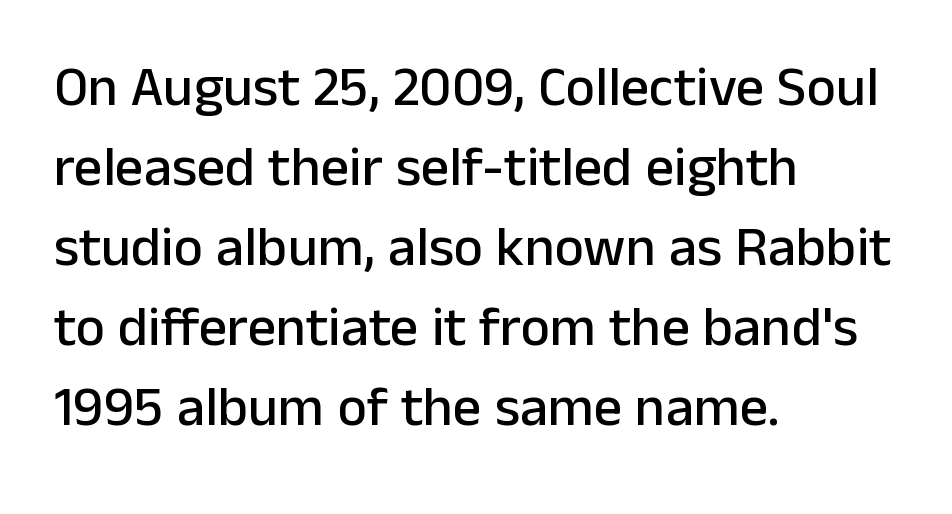
Q: Is the text italic (slanted)? A: No, it is upright.
Q: Is the typeface a serif or a sans-serif typeface? A: Sans-serif.
Q: Is the text underlined? A: No.
Q: How is the paragraph aligned? A: Left-aligned.
Q: Is the spacing between letters normal or unusually wide? A: Normal.
Q: Is the spacing between lines tight, normal or loose? A: Normal.
Q: Width (condensed, normal, or wide)? A: Normal.
Q: Stroke contrast? A: Low.
Q: x-height? A: Medium.
Q: Monospaced? A: No.
